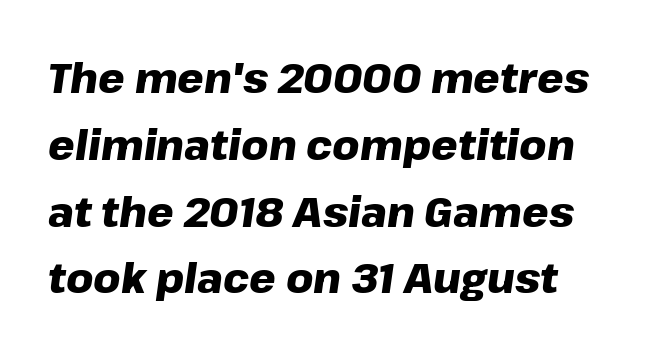
Is the letter spacing exaggerated? No — it looks like the ordinary default. Is there much room between lines? A standard amount, neither cramped nor airy. Note the varied advance widths — an 'i' is clearly narrower than an 'm'. Every letter is thick-stroked: bold, no question.
